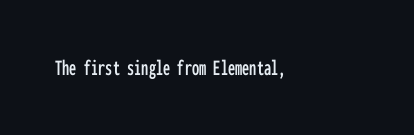
Each word holds together tightly as a unit, with standard inter-letter gaps. Posture: upright roman. The specimen omits any rule beneath the text block's lines.
